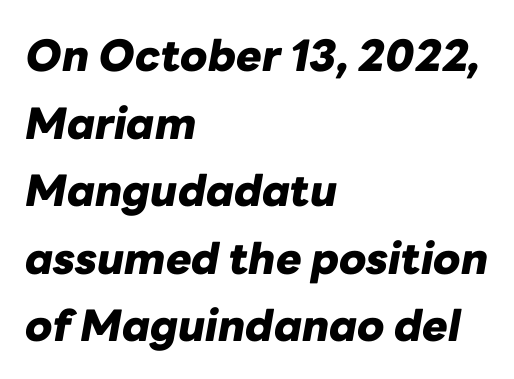
The image shows 43 px heavy type, italic (leaning right); set left-aligned, normal line spacing (1.57x), normal letter spacing, not underlined; low stroke contrast and a medium x-height.
